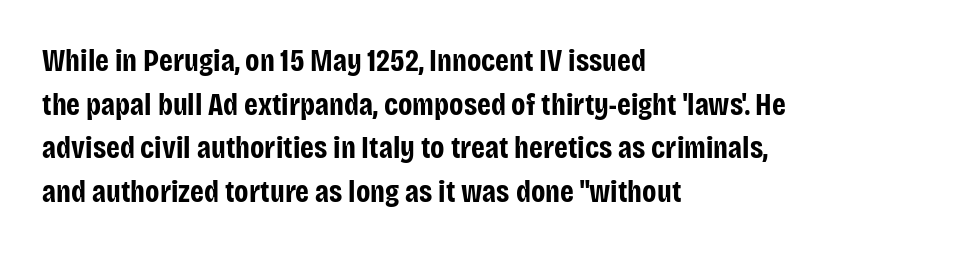
Q: Is the text bold? A: Yes.
Q: Is the text italic (slanted)? A: No, it is upright.
Q: Is the typeface a serif or a sans-serif typeface? A: Sans-serif.
Q: Is the text underlined? A: No.
Q: How is the paragraph aligned? A: Left-aligned.
Q: Is the spacing between letters normal or unusually wide? A: Normal.
Q: Is the spacing between lines tight, normal or loose? A: Normal.
Q: Width (condensed, normal, or wide)? A: Condensed.
Q: Stroke contrast? A: Low.
Q: x-height? A: Large.
Q: Monospaced? A: No.
